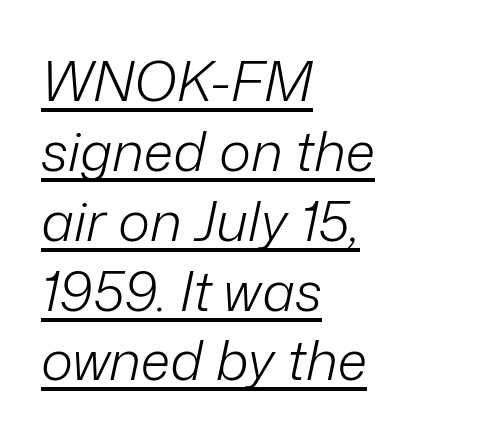
{"italic": "yes", "lean": "right", "slant_degrees": 12, "bold": "no", "weight": "light", "width": "normal", "stroke_contrast": "low", "x_height": "medium", "monospaced": "no", "underline": "yes", "align": "left", "line_spacing": "normal", "line_spacing_ratio": 1.27, "letter_spacing": "normal", "letter_spacing_em": 0.0, "glyph_px": 55}
